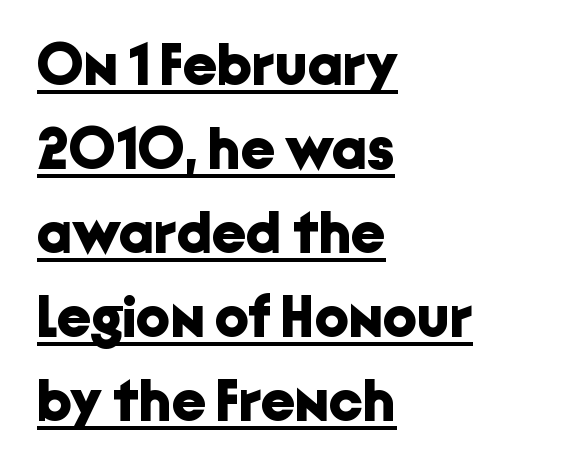
The font family rendered here belongs to the sans-serif group. The face used here is proportionally spaced, like ordinary book or web type. These characters rest on top of a visible drawn line. Horizontally, the lines are justified to the leading edge only. This sample uses an upright cut, with every glyph sitting square on the baseline.
